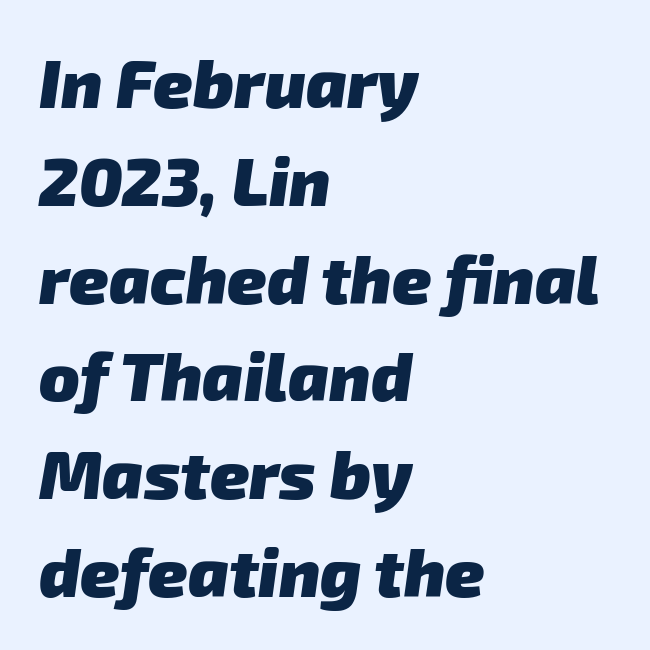
Q: Is the text bold? A: Yes.
Q: Is the typeface a serif or a sans-serif typeface? A: Sans-serif.
Q: Is the text underlined? A: No.
Q: How is the paragraph aligned? A: Left-aligned.
Q: Is the spacing between letters normal or unusually wide? A: Normal.
Q: Is the spacing between lines tight, normal or loose? A: Normal.
Q: Width (condensed, normal, or wide)? A: Normal.
Q: Stroke contrast? A: Low.
Q: x-height? A: Medium.
Q: Monospaced? A: No.
